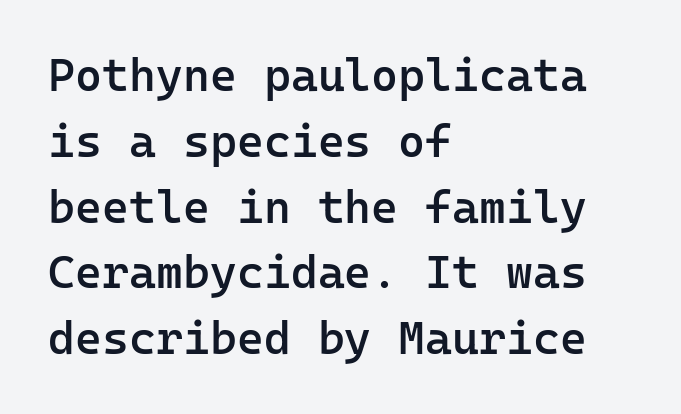
{"serif": "no", "italic": "no", "bold": "semi", "weight": "semibold", "width": "normal", "stroke_contrast": "low", "x_height": "medium", "monospaced": "yes", "underline": "no", "align": "left", "line_spacing": "normal", "line_spacing_ratio": 1.43, "letter_spacing": "normal", "letter_spacing_em": 0.0, "glyph_px": 46}
